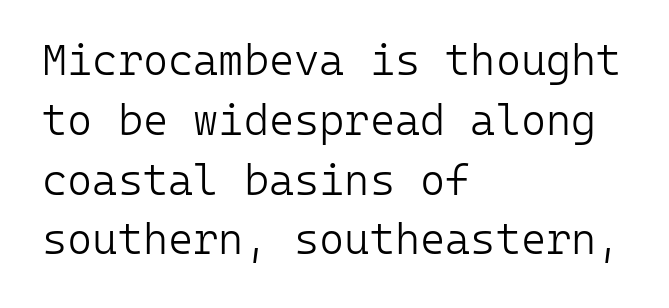
Is the stroke heavy? The answer is a plain regular-or-lighter. A normal amount of white space separates one row of letters from the next. Nope, not italic — everything's standing straight. Standard letterfit; no display-style spreading of the glyphs. Regarding serifs, this sample does without them.
